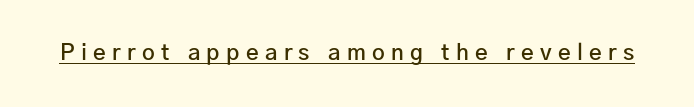
The image shows 22 px text type, upright; set unusually wide letter spacing (+0.29 em), underlined.
